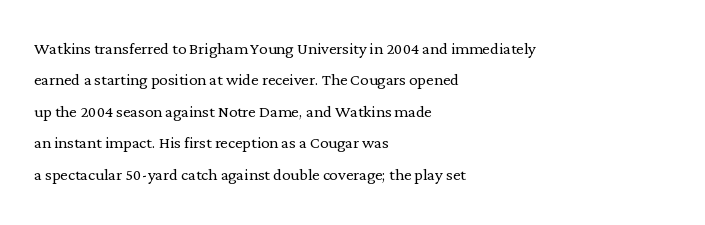
{"italic": "no", "bold": "no", "underline": "no", "align": "left", "line_spacing": "normal", "line_spacing_ratio": 1.5, "letter_spacing": "normal", "letter_spacing_em": 0.0, "glyph_px": 21}
